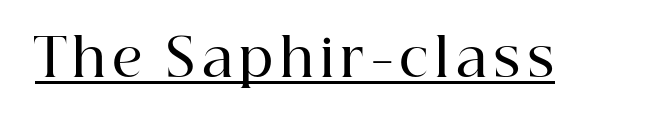
{"serif": "yes", "italic": "no", "bold": "semi", "weight": "semibold", "width": "normal", "stroke_contrast": "high", "x_height": "medium", "monospaced": "no", "underline": "yes", "glyph_px": 52}
